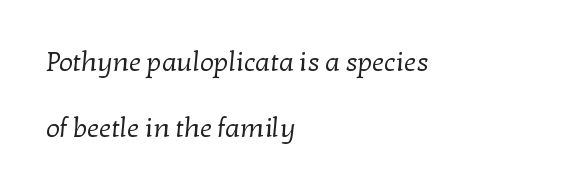
{"bold": "no", "underline": "no", "align": "left", "line_spacing": "loose", "line_spacing_ratio": 2.44, "letter_spacing": "normal", "letter_spacing_em": 0.0, "glyph_px": 27}
